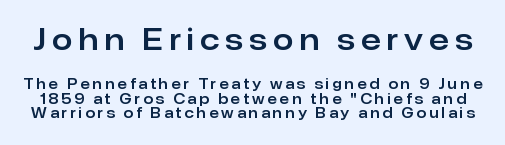
{"serif": "no", "italic": "no", "width": "normal", "stroke_contrast": "low", "x_height": "medium", "monospaced": "no", "underline": "no", "line_spacing": "tight", "line_spacing_ratio": 1.04, "letter_spacing": "wide", "letter_spacing_em": 0.21, "larger_block": "first", "size_ratio": 2.07, "glyph_px": 29}
